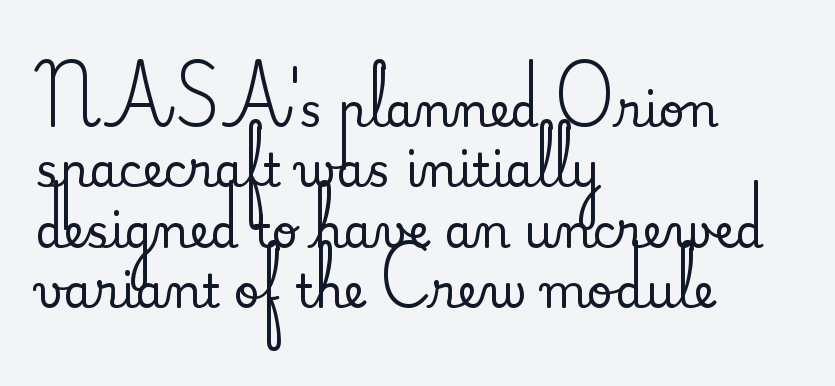
The image shows 46 px serif type, upright; set left-aligned, normal line spacing (1.31x), normal letter spacing, not underlined; medium stroke contrast and a small x-height.
